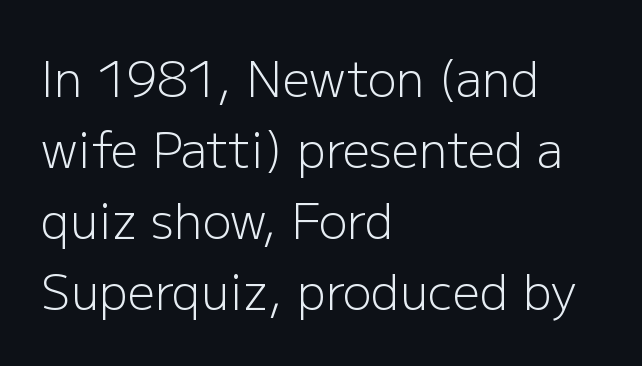
These lines are composed in type without serifs. Character widths vary here, with narrow letters taking less room than wide ones. A bare baseline throughout the passage. No heavy texture on the line: the type isn't bold.
